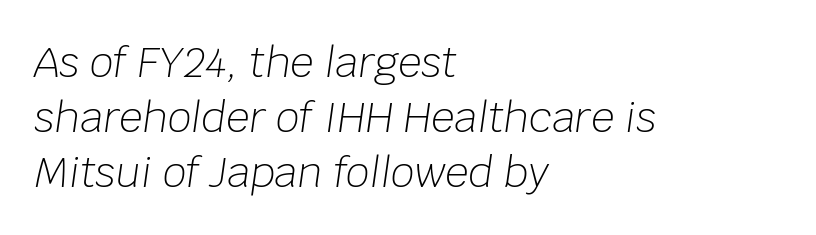
The image shows 41 px light type, italic (leaning right); set left-aligned, normal line spacing (1.34x), normal letter spacing, not underlined; low stroke contrast and a large x-height.
